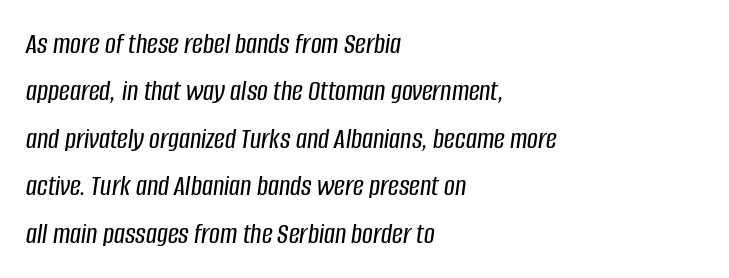
{"italic": "yes", "lean": "right", "slant_degrees": 8, "width": "condensed", "stroke_contrast": "low", "x_height": "large", "monospaced": "no", "underline": "no", "align": "left", "line_spacing": "normal", "line_spacing_ratio": 1.58, "letter_spacing": "normal", "letter_spacing_em": 0.0, "glyph_px": 30}
